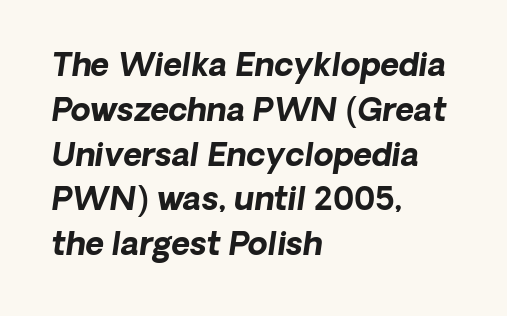
{"serif": "no", "bold": "yes", "weight": "bold", "width": "normal", "stroke_contrast": "low", "x_height": "medium", "monospaced": "no", "underline": "no", "align": "left", "line_spacing": "normal", "line_spacing_ratio": 1.4, "letter_spacing": "normal", "letter_spacing_em": 0.0, "glyph_px": 32}
